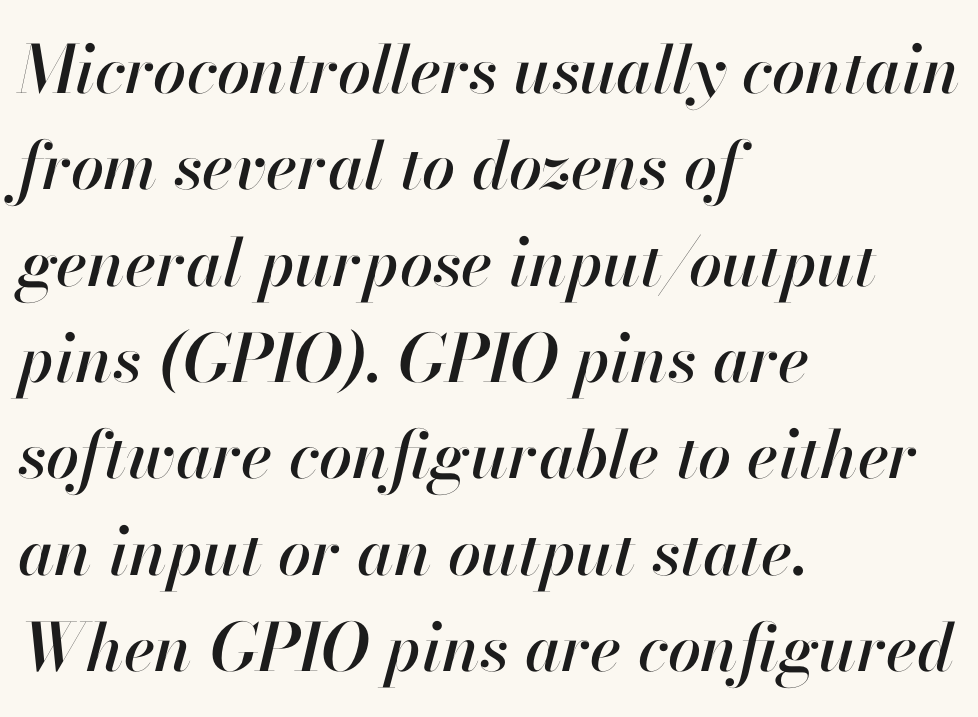
Do the characters align in a grid? No, the font is proportional. Decoration check: the copy has no underline. The passage is arranged the way most books set body copy — flush left. Here the glyphs are tracked normally, forming tight word shapes. Style check: oblique.
